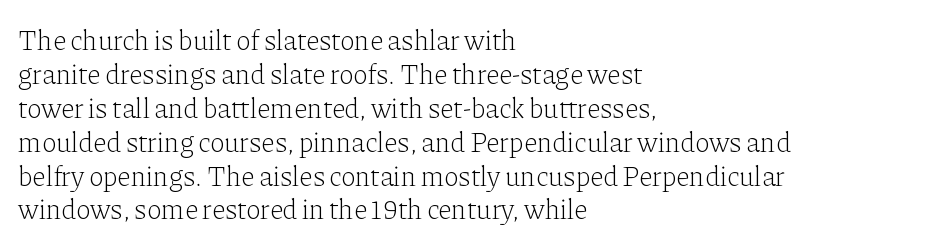
The image shows 28 px light serif type, upright; set left-aligned, line spacing 1.21x, normal letter spacing, not underlined; low stroke contrast and a medium x-height.
